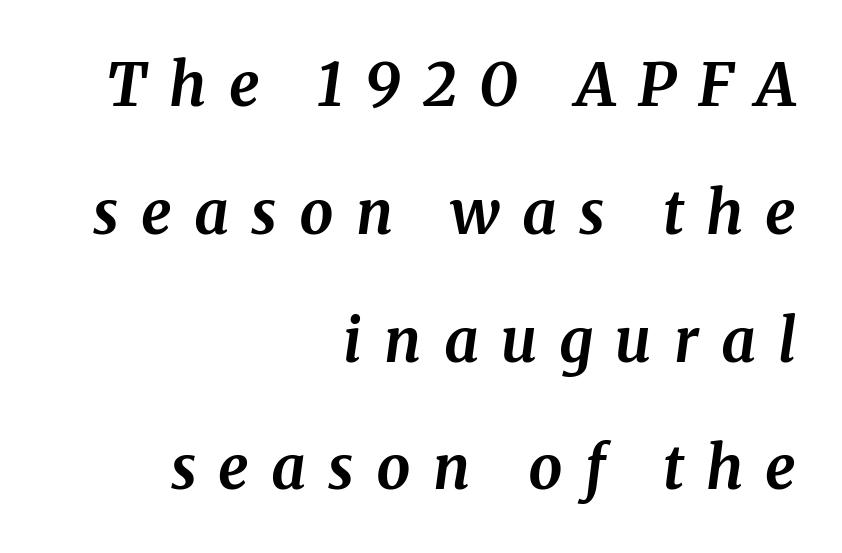
The image shows 60 px bold serif type, italic (leaning right); set right-aligned, loose line spacing (2.13x), unusually wide letter spacing (+0.37 em), not underlined; medium stroke contrast and a medium x-height.
